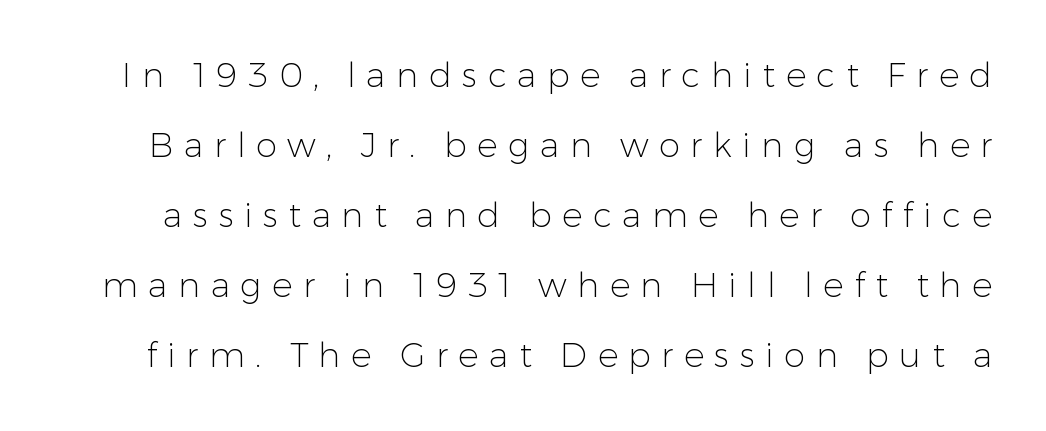
The image shows 34 px light sans-serif type, upright; set loose line spacing (2.06x), unusually wide letter spacing (+0.31 em), not underlined; low stroke contrast and a medium x-height.
